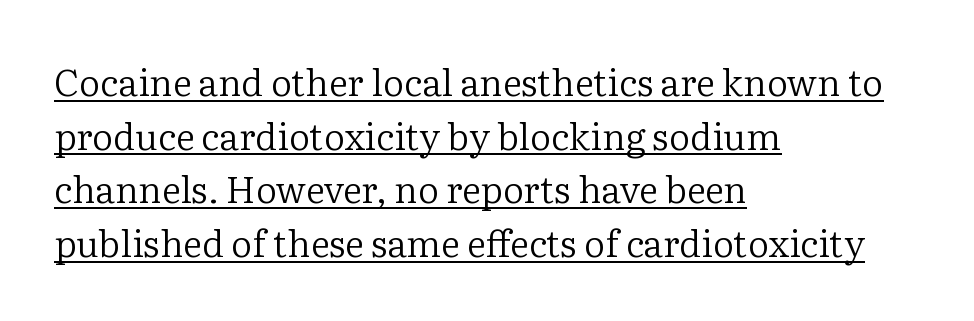
Q: Is the text bold? A: No.
Q: Is the text italic (slanted)? A: No, it is upright.
Q: Is the typeface a serif or a sans-serif typeface? A: Serif.
Q: Is the text underlined? A: Yes.
Q: How is the paragraph aligned? A: Left-aligned.
Q: Is the spacing between letters normal or unusually wide? A: Normal.
Q: Is the spacing between lines tight, normal or loose? A: Normal.
Q: Width (condensed, normal, or wide)? A: Normal.
Q: Stroke contrast? A: Low.
Q: x-height? A: Medium.
Q: Monospaced? A: No.
